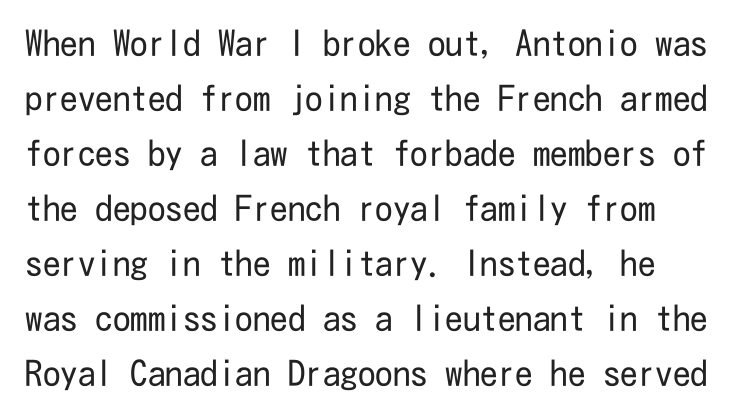
{"serif": "no", "italic": "no", "bold": "no", "weight": "regular", "width": "condensed", "stroke_contrast": "low", "x_height": "medium", "underline": "no", "line_spacing": "normal", "line_spacing_ratio": 1.57, "letter_spacing": "normal", "letter_spacing_em": 0.0, "glyph_px": 35}
